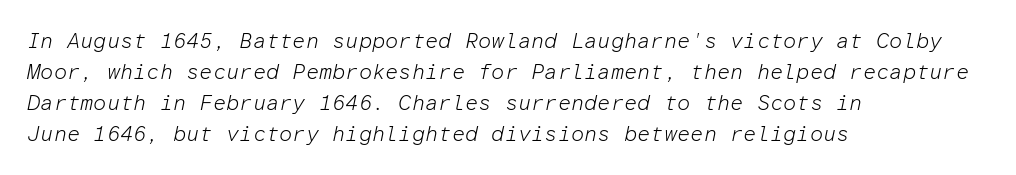
Regarding leading, the lines here are spaced in the standard way. Summary of weight: not heavy and not bold. Layout note: lines flush left. Posture: slanted. The passage shown is not underscored anywhere. The line texture is even and compact thanks to regular tracking.
